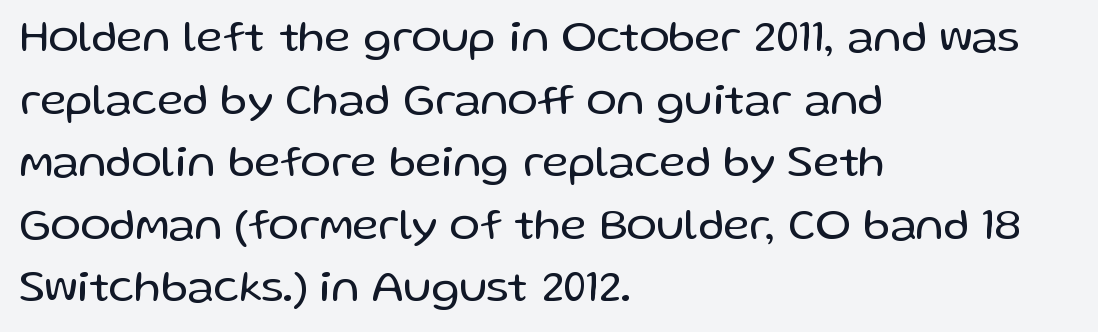
Q: Is the text bold? A: No.
Q: Is the text italic (slanted)? A: No, it is upright.
Q: Is the typeface a serif or a sans-serif typeface? A: Sans-serif.
Q: Is the text underlined? A: No.
Q: How is the paragraph aligned? A: Left-aligned.
Q: Is the spacing between letters normal or unusually wide? A: Normal.
Q: Is the spacing between lines tight, normal or loose? A: Normal.
Q: Width (condensed, normal, or wide)? A: Normal.
Q: Stroke contrast? A: Low.
Q: x-height? A: Medium.
Q: Monospaced? A: No.
